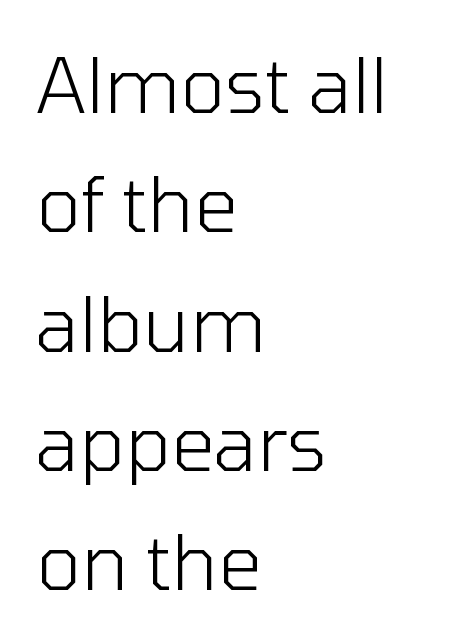
Q: Is the text bold? A: No.
Q: Is the text italic (slanted)? A: No, it is upright.
Q: Is the typeface a serif or a sans-serif typeface? A: Sans-serif.
Q: Is the text underlined? A: No.
Q: How is the paragraph aligned? A: Left-aligned.
Q: Is the spacing between letters normal or unusually wide? A: Normal.
Q: Is the spacing between lines tight, normal or loose? A: Normal.
Q: Width (condensed, normal, or wide)? A: Normal.
Q: Stroke contrast? A: Low.
Q: x-height? A: Medium.
Q: Monospaced? A: No.
